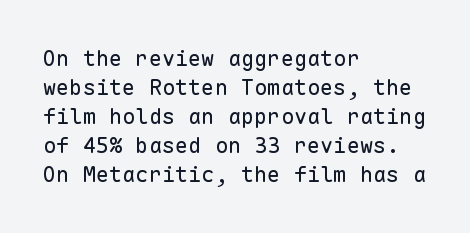
Tall strokes in this sample are plumb rather than angled. The passage shown has conventional tracking throughout. Every row of glyphs begins at an identical x-position on the left. A normal amount of white space separates one row of letters from the next. Type without underlining.
